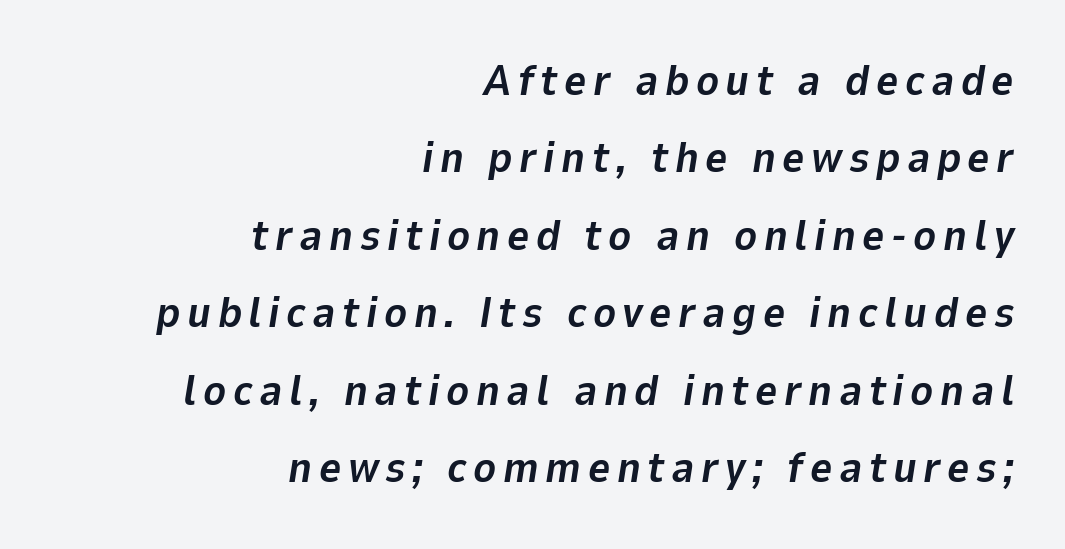
Q: Is the text bold? A: Yes.
Q: Is the text italic (slanted)? A: Yes, it leans right by about 9 degrees.
Q: Is the text underlined? A: No.
Q: How is the paragraph aligned? A: Right-aligned.
Q: Width (condensed, normal, or wide)? A: Normal.
Q: Stroke contrast? A: Low.
Q: x-height? A: Medium.
Q: Monospaced? A: No.
